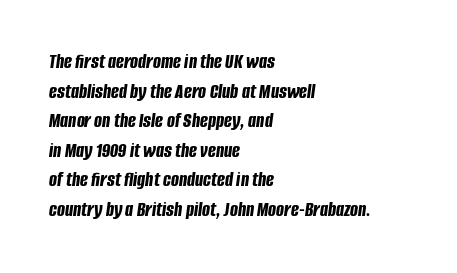
{"italic": "yes", "lean": "right", "slant_degrees": 8, "bold": "yes", "underline": "no", "align": "left", "line_spacing": "normal", "line_spacing_ratio": 1.41, "letter_spacing": "normal", "letter_spacing_em": 0.0, "glyph_px": 21}
